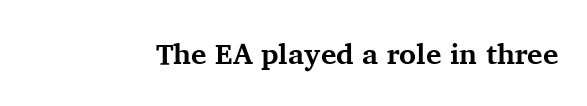
{"serif": "yes", "italic": "no", "bold": "yes", "weight": "bold", "width": "normal", "stroke_contrast": "medium", "x_height": "medium", "monospaced": "no", "underline": "no", "letter_spacing": "normal", "letter_spacing_em": 0.0, "glyph_px": 29}
